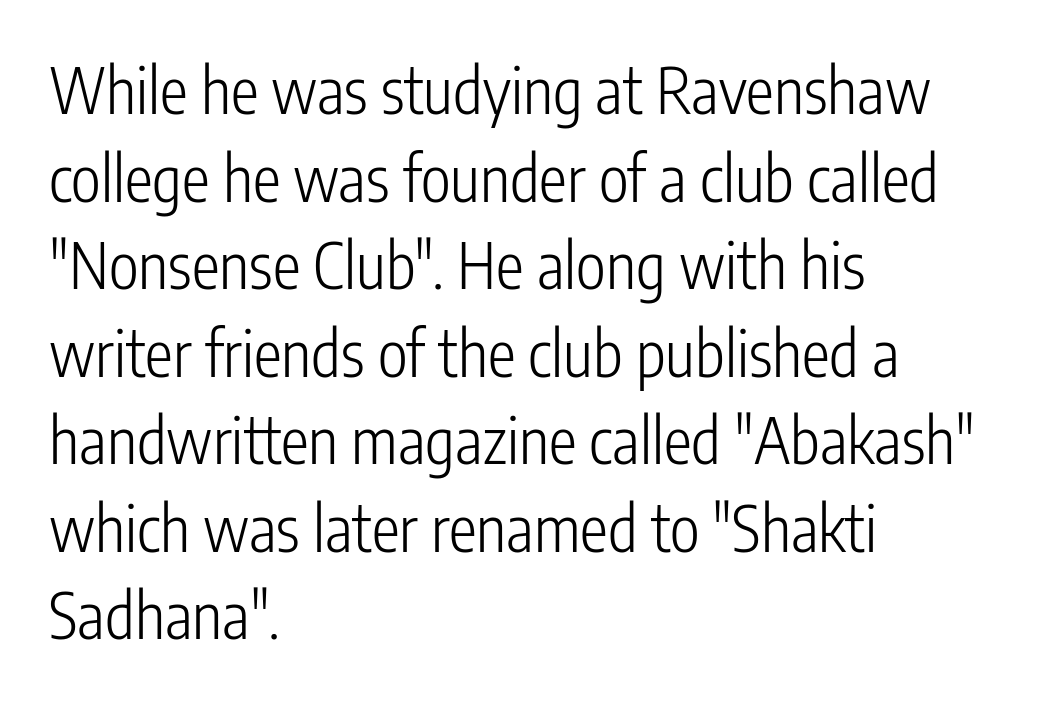
The rendering uses natural spacing where letterforms have individual widths. You can tell it's not italic because the verticals are truly vertical. The face looks like a standard text weight, possibly lighter. The characters display no serif detailing; their extremities are plain. Words float on clear page, feet unadorned. The space between consecutive lines is moderate.
